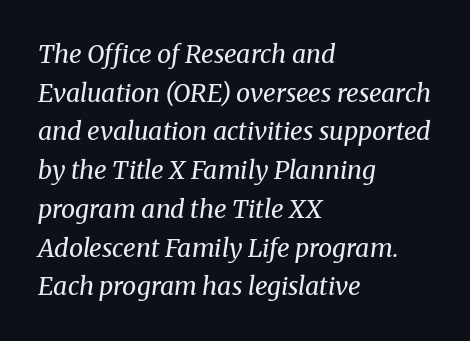
The image shows 25 px text type, italic (leaning right); set left-aligned, normal line spacing (1.55x), normal letter spacing, not underlined.
